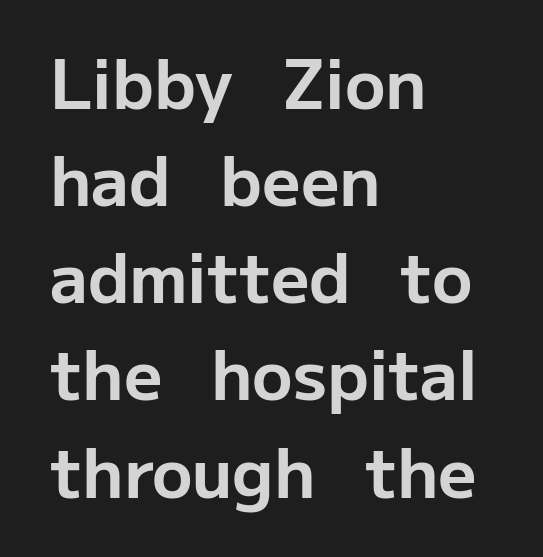
The image shows 67 px bold sans-serif type, upright; set left-aligned, normal line spacing (1.45x), normal letter spacing, not underlined; low stroke contrast and a medium x-height.
